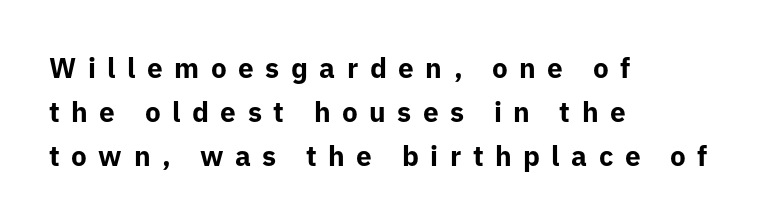
{"serif": "no", "italic": "no", "bold": "yes", "weight": "bold", "width": "normal", "stroke_contrast": "low", "x_height": "medium", "monospaced": "no", "underline": "no", "align": "left", "line_spacing": "normal", "line_spacing_ratio": 1.58, "letter_spacing": "wide", "letter_spacing_em": 0.41, "glyph_px": 28}
